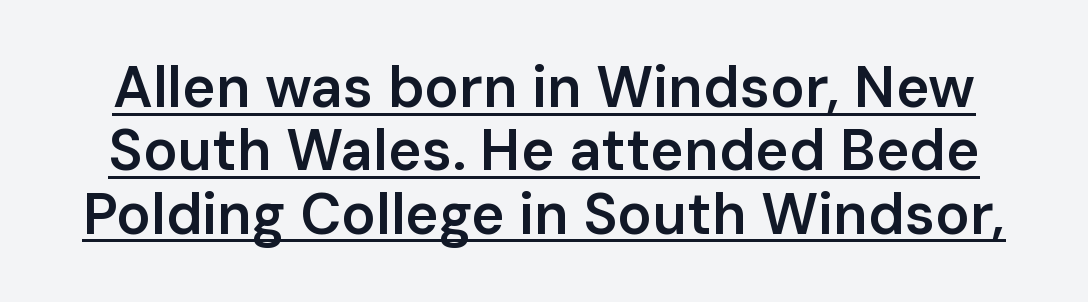
{"serif": "no", "italic": "no", "bold": "semi", "weight": "semibold", "width": "normal", "stroke_contrast": "low", "x_height": "medium", "monospaced": "no", "underline": "yes", "line_spacing": "tight", "line_spacing_ratio": 1.11, "letter_spacing": "normal", "letter_spacing_em": 0.0, "glyph_px": 57}
